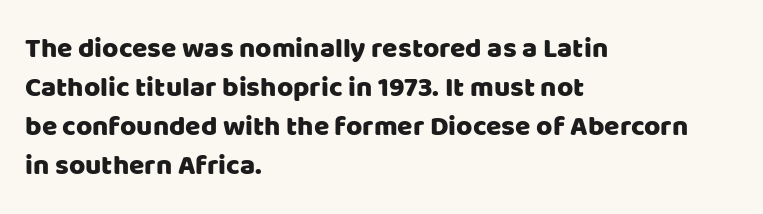
{"serif": "no", "italic": "no", "width": "normal", "stroke_contrast": "low", "x_height": "large", "monospaced": "no", "underline": "no", "align": "left", "line_spacing": "normal", "line_spacing_ratio": 1.39, "letter_spacing": "normal", "letter_spacing_em": 0.0, "glyph_px": 28}
